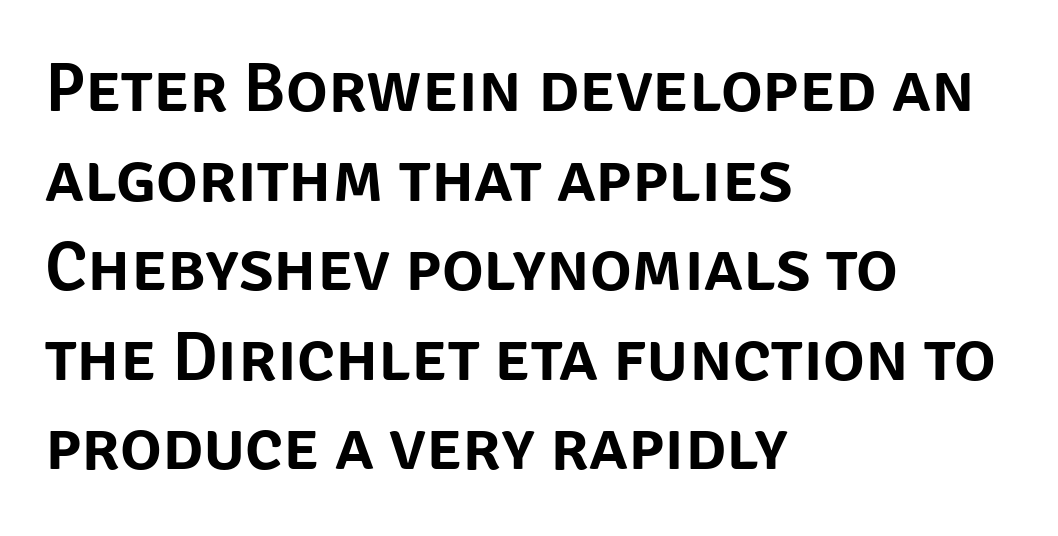
Compared with typical body copy, the letter spacing here is the same. The passage shown is typed in a proportional face where columns would drift. A roman cut, with each character standing at attention. The lines are quadded left. Decoration check: the copy has no underline. The letters carry no serifs — their stems end cleanly without finishing strokes.
